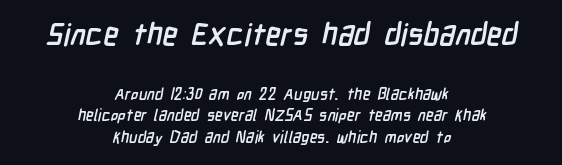
Q: Is the text bold? A: Yes.
Q: Is the typeface a serif or a sans-serif typeface? A: Sans-serif.
Q: Is the text underlined? A: No.
Q: How is the paragraph aligned? A: Centered.
Q: Is the spacing between letters normal or unusually wide? A: Normal.
Q: Is the spacing between lines tight, normal or loose? A: Normal.
Q: Which block of text is set in a larger size, the first (top) or the second (bottom)? A: The first (top) one.
Q: Width (condensed, normal, or wide)? A: Condensed.
Q: Stroke contrast? A: Low.
Q: x-height? A: Medium.
Q: Monospaced? A: No.
